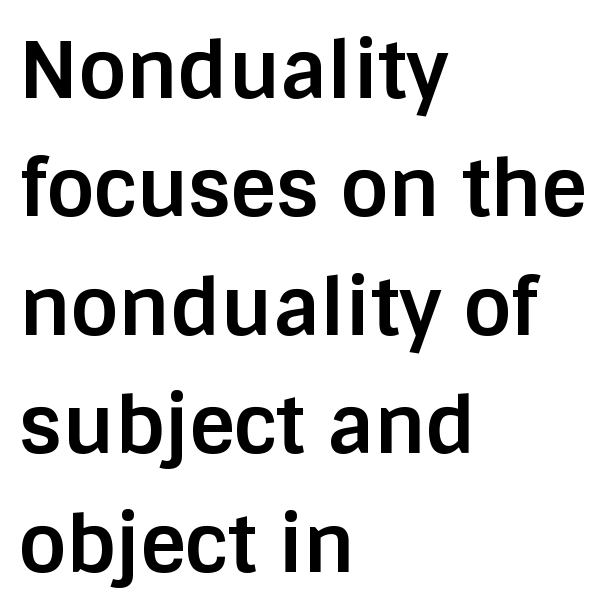
A typesetter would call this zero additional tracking. This sample keeps an unexceptional amount of space between lines. Varying glyph widths throughout — classic text-font behaviour. The letters are bold, with thick, heavy strokes. The setting favours the left margin, as ordinary paragraphs usually do.
